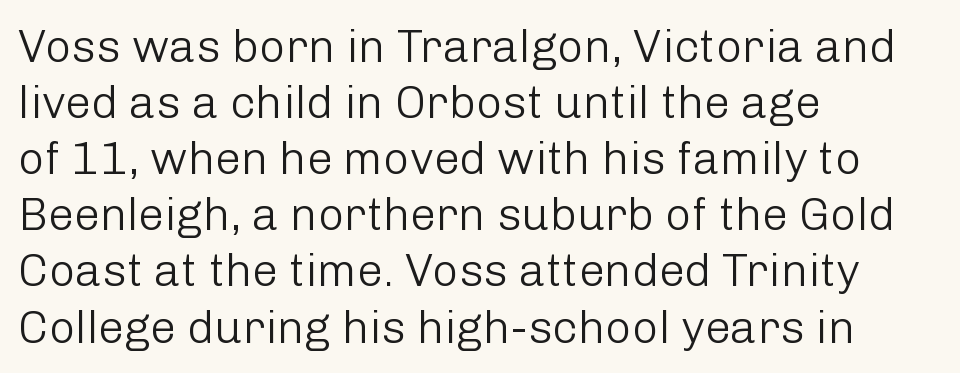
Q: Is the text bold? A: No.
Q: Is the text italic (slanted)? A: No, it is upright.
Q: Is the typeface a serif or a sans-serif typeface? A: Sans-serif.
Q: Is the text underlined? A: No.
Q: How is the paragraph aligned? A: Left-aligned.
Q: Is the spacing between letters normal or unusually wide? A: Normal.
Q: Width (condensed, normal, or wide)? A: Normal.
Q: Stroke contrast? A: Low.
Q: x-height? A: Medium.
Q: Monospaced? A: No.
